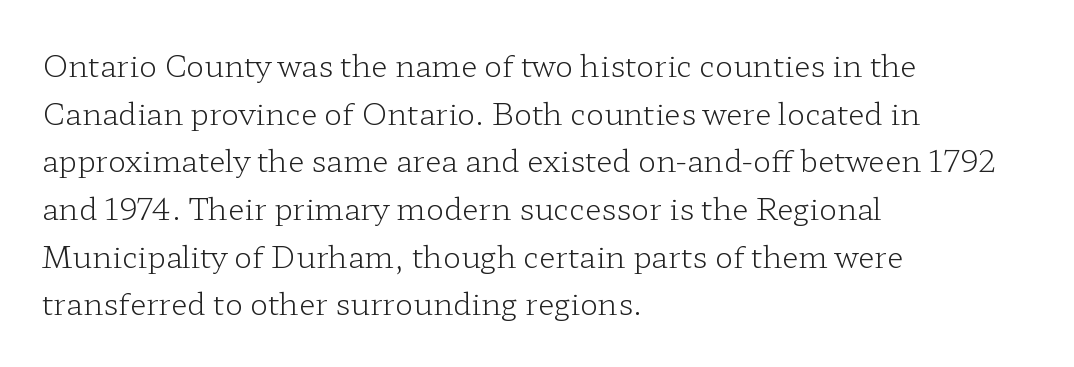
Weight: not bold — regular or lighter. Every character sits straight up, as roman type does. Bare-footed words on every line. These lines are rendered in a variable-pitch font.
